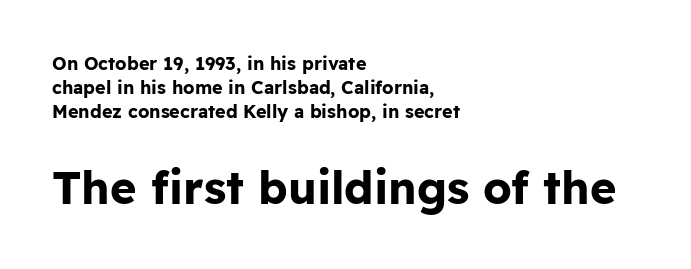
The image shows 45 px bold sans-serif type, upright; set left-aligned, normal line spacing (1.32x), normal letter spacing, not underlined; the second (bottom) block is 2.5x larger; low stroke contrast and a medium x-height.
